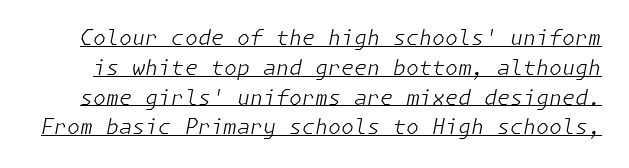
Q: Is the text bold? A: No.
Q: Is the text italic (slanted)? A: Yes, it leans right by about 11 degrees.
Q: Is the text underlined? A: Yes.
Q: Is the spacing between letters normal or unusually wide? A: Normal.
Q: Is the spacing between lines tight, normal or loose? A: Normal.
